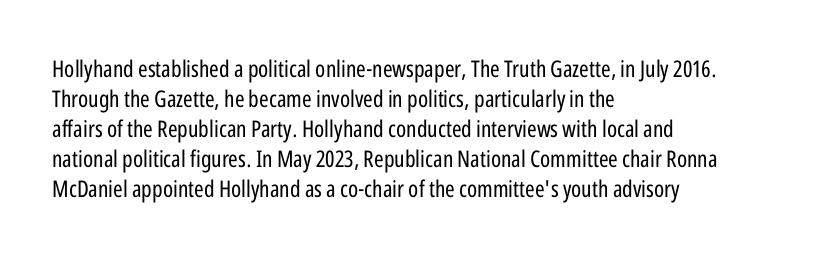
{"italic": "no", "bold": "no", "underline": "no", "align": "left", "line_spacing": "normal", "line_spacing_ratio": 1.3, "letter_spacing": "normal", "letter_spacing_em": 0.0, "glyph_px": 23}
